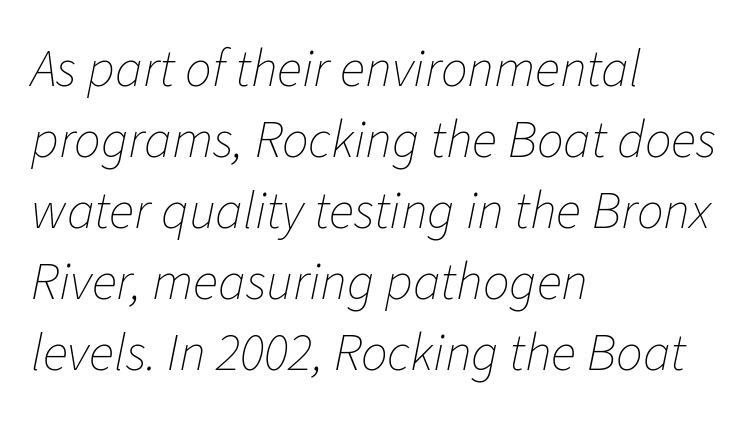
This sample has the flowing, uneven cadence of proportional lettering. The zone under the glyphs is completely vacant. These lines sit exactly where default settings would place them. The horizontal fit of the characters is conventional and even. The rendering anchors every line to the left-hand side.
